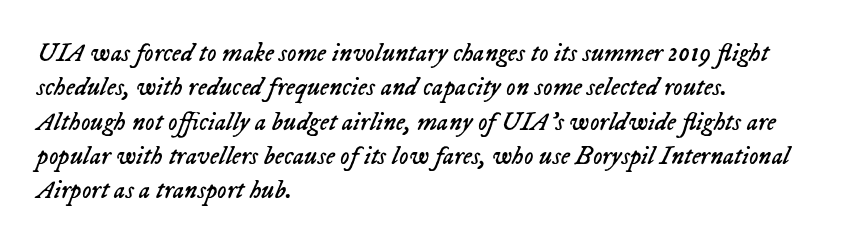
The image shows 26 px text type, italic (leaning right); set left-aligned, normal line spacing (1.32x), normal letter spacing, not underlined.
